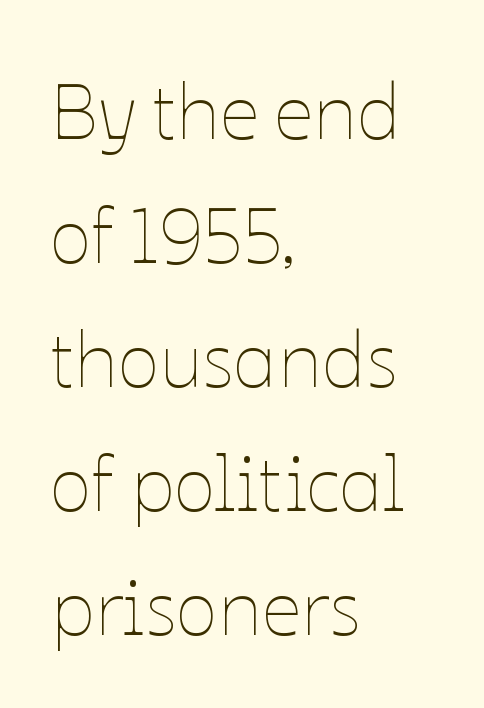
{"italic": "no", "bold": "no", "weight": "thin", "width": "normal", "stroke_contrast": "low", "x_height": "medium", "monospaced": "no", "underline": "no", "align": "left", "line_spacing": "normal", "line_spacing_ratio": 1.59, "letter_spacing": "normal", "letter_spacing_em": 0.0, "glyph_px": 78}
